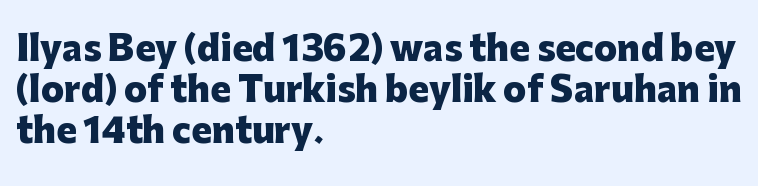
{"serif": "no", "italic": "no", "bold": "yes", "weight": "heavy", "width": "normal", "stroke_contrast": "low", "x_height": "medium", "monospaced": "no", "underline": "no", "align": "left", "line_spacing_ratio": 1.2, "letter_spacing": "normal", "letter_spacing_em": 0.0, "glyph_px": 34}
